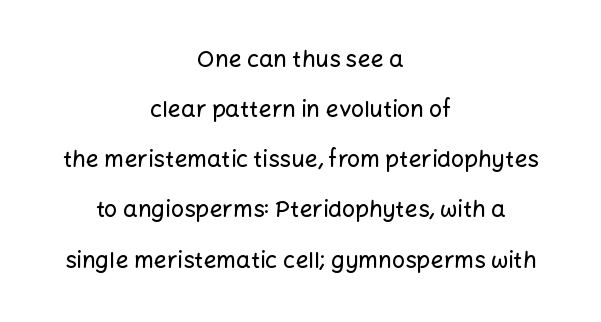
Short and long lines alike share a common midpoint. Characters follow at the spacing the type designer built in. Quick note: not italic, upright. Check the space under the baseline: it is left empty. This block would shrink considerably if given ordinary leading; it's expanded now.
